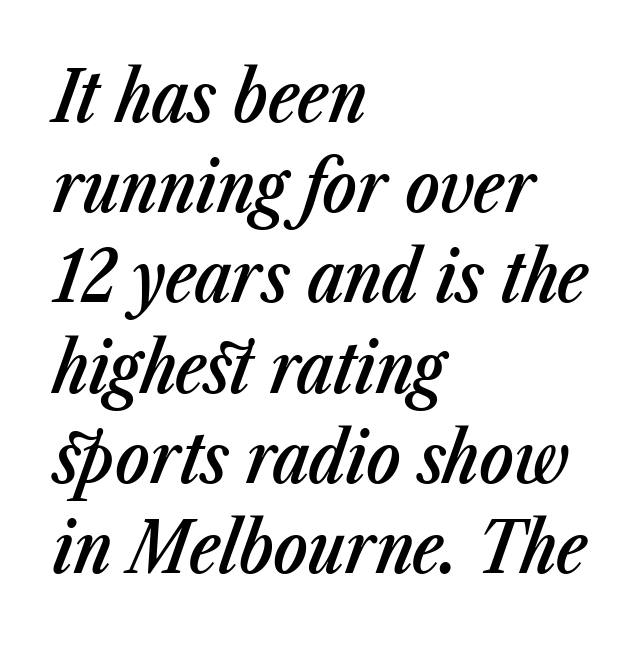
Q: Is the text bold? A: Semi-bold.
Q: Is the text italic (slanted)? A: Yes, it leans right by about 23 degrees.
Q: Is the text underlined? A: No.
Q: How is the paragraph aligned? A: Left-aligned.
Q: Is the spacing between letters normal or unusually wide? A: Normal.
Q: Is the spacing between lines tight, normal or loose? A: Normal.
Q: Width (condensed, normal, or wide)? A: Condensed.
Q: Stroke contrast? A: Low.
Q: x-height? A: Medium.
Q: Monospaced? A: No.
